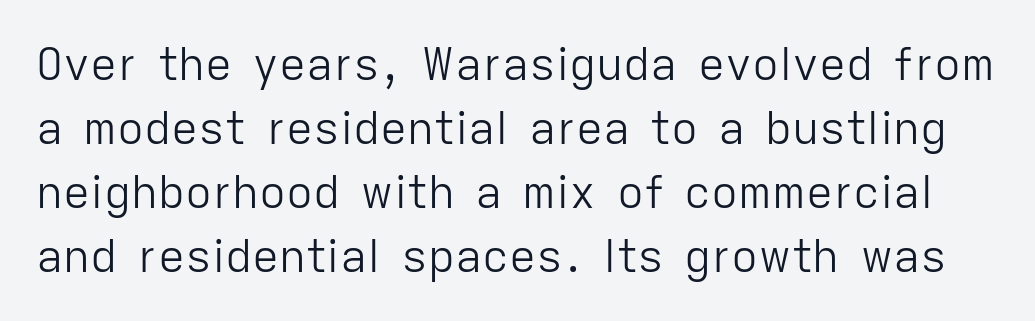
Short note: letters normally spaced. These lines are rendered in a variable-pitch font. Regarding leading, the lines here are spaced in the standard way. The rendering shows plain stroke endings on the letterforms — a sans-serif design. Heft: none added — not bold. It's the straight-up-and-down kind of type.
